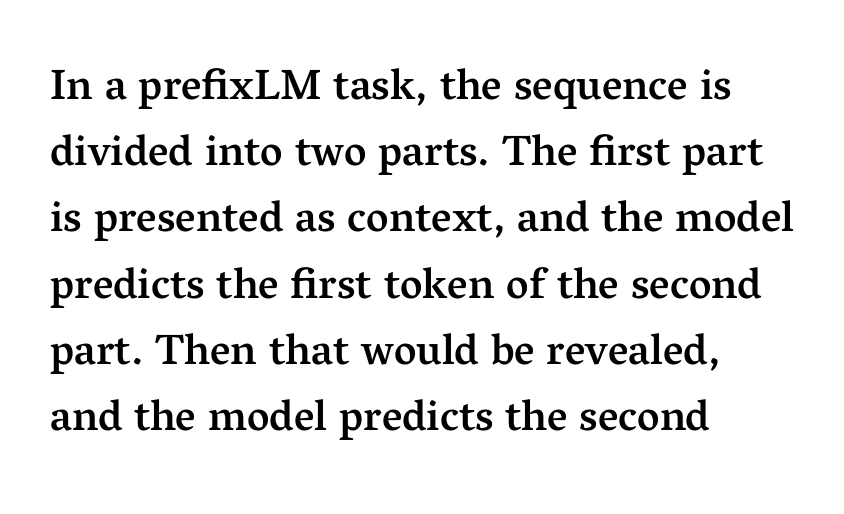
The image shows 43 px semibold serif type, upright; set left-aligned, normal line spacing (1.54x), normal letter spacing, not underlined; medium stroke contrast and a medium x-height.
